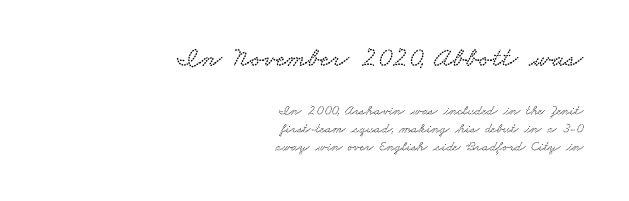
Horizontally, the lines are justified to the trailing edge only. The passage shown has conventional tracking throughout. This sample keeps an unexceptional amount of space between lines. The letters advance in unequal steps, a hallmark of proportional type. The gap between lines stays unmarked. Unlike a clean sans, this face finishes its strokes with serifs.
